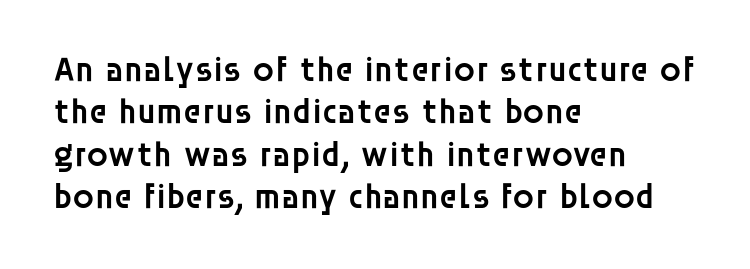
No italicization has been applied; the sample stays upright. Serifs: no, the terminals of the letterforms are clean. Stroke thickness is moderately raised; the sample reads as semibold. The zone under the glyphs is completely vacant.
